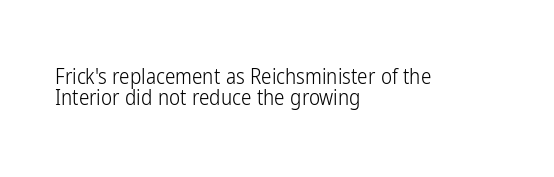
Q: Is the text bold? A: No.
Q: Is the text italic (slanted)? A: No, it is upright.
Q: Is the text underlined? A: No.
Q: How is the paragraph aligned? A: Left-aligned.
Q: Is the spacing between letters normal or unusually wide? A: Normal.
Q: Is the spacing between lines tight, normal or loose? A: Tight.
